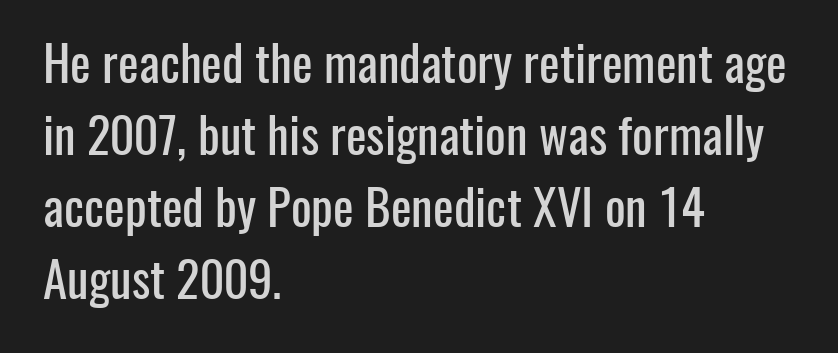
The face used here is a sans, in the tradition of grotesques and geometrics. The face used here is proportionally spaced, like ordinary book or web type. How would I describe the line gaps? Plain and ordinary. Which margin do the lines hug? The left one — the right edge is uneven. Designer's note — italics off, roman on.
